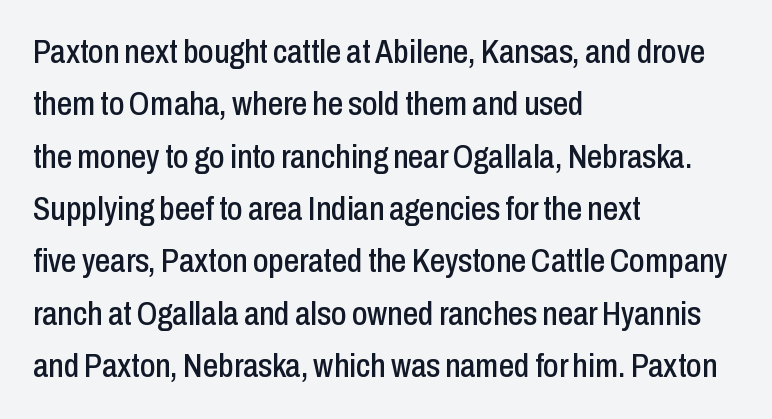
Q: Is the text italic (slanted)? A: No, it is upright.
Q: Is the typeface a serif or a sans-serif typeface? A: Sans-serif.
Q: Is the text underlined? A: No.
Q: How is the paragraph aligned? A: Left-aligned.
Q: Is the spacing between letters normal or unusually wide? A: Normal.
Q: Is the spacing between lines tight, normal or loose? A: Normal.
Q: Width (condensed, normal, or wide)? A: Condensed.
Q: Stroke contrast? A: Low.
Q: x-height? A: Medium.
Q: Monospaced? A: No.
